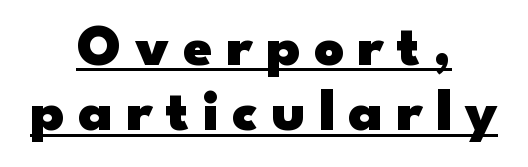
Q: Is the text bold? A: Yes.
Q: Is the text italic (slanted)? A: No, it is upright.
Q: Is the typeface a serif or a sans-serif typeface? A: Sans-serif.
Q: Is the text underlined? A: Yes.
Q: How is the paragraph aligned? A: Centered.
Q: Is the spacing between letters normal or unusually wide? A: Unusually wide.
Q: Is the spacing between lines tight, normal or loose? A: Tight.
Q: Width (condensed, normal, or wide)? A: Wide.
Q: Stroke contrast? A: Low.
Q: x-height? A: Small.
Q: Monospaced? A: No.
